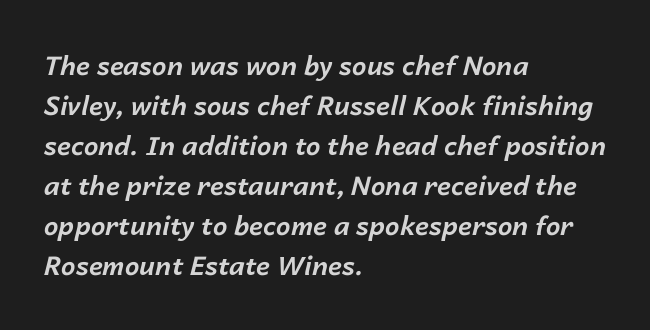
Q: Is the text bold? A: Yes.
Q: Is the text italic (slanted)? A: Yes, it leans right by about 14 degrees.
Q: Is the text underlined? A: No.
Q: How is the paragraph aligned? A: Left-aligned.
Q: Is the spacing between letters normal or unusually wide? A: Normal.
Q: Is the spacing between lines tight, normal or loose? A: Normal.
